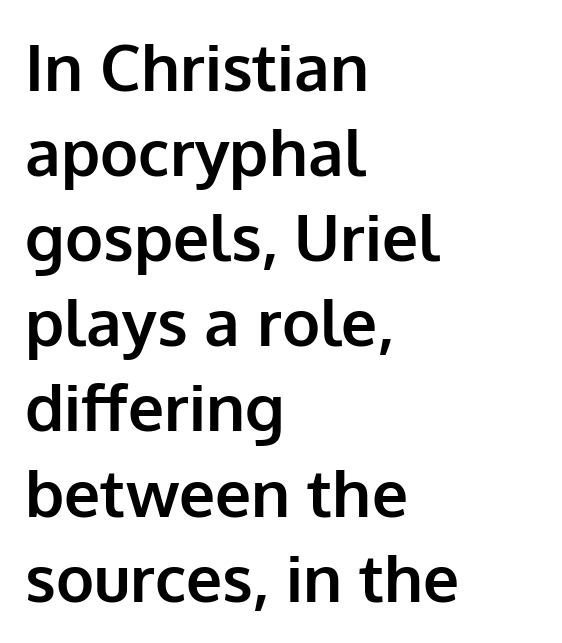
The image shows 64 px bold sans-serif type, upright; set left-aligned, normal line spacing (1.33x), normal letter spacing, not underlined; low stroke contrast and a medium x-height.
